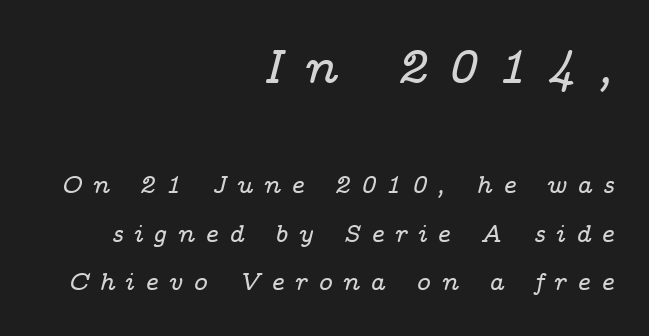
{"serif": "yes", "italic": "yes", "lean": "right", "slant_degrees": 14, "width": "wide", "stroke_contrast": "low", "x_height": "medium", "monospaced": "no", "underline": "no", "align": "right", "line_spacing": "loose", "line_spacing_ratio": 2.03, "letter_spacing": "wide", "letter_spacing_em": 0.43, "larger_block": "first", "size_ratio": 1.96, "glyph_px": 47}
